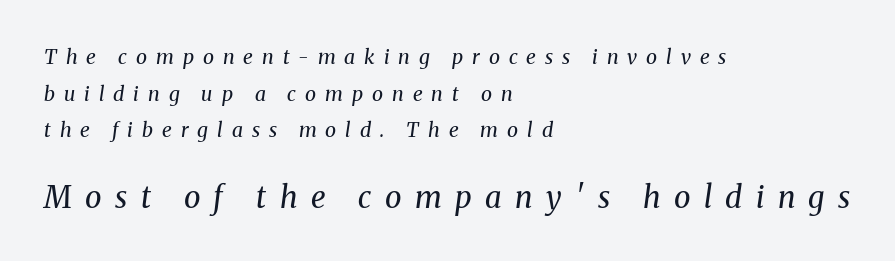
Q: Is the text bold? A: No.
Q: Is the text italic (slanted)? A: Yes, it leans right by about 8 degrees.
Q: Is the typeface a serif or a sans-serif typeface? A: Serif.
Q: Is the text underlined? A: No.
Q: How is the paragraph aligned? A: Left-aligned.
Q: Is the spacing between letters normal or unusually wide? A: Unusually wide.
Q: Which block of text is set in a larger size, the first (top) or the second (bottom)? A: The second (bottom) one.
Q: Width (condensed, normal, or wide)? A: Normal.
Q: Stroke contrast? A: Medium.
Q: x-height? A: Medium.
Q: Monospaced? A: No.
